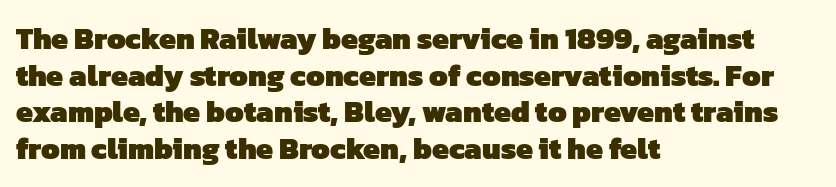
The image shows 30 px heavy sans-serif type; set left-aligned, line spacing 1.22x, normal letter spacing, not underlined; low stroke contrast and a medium x-height.
